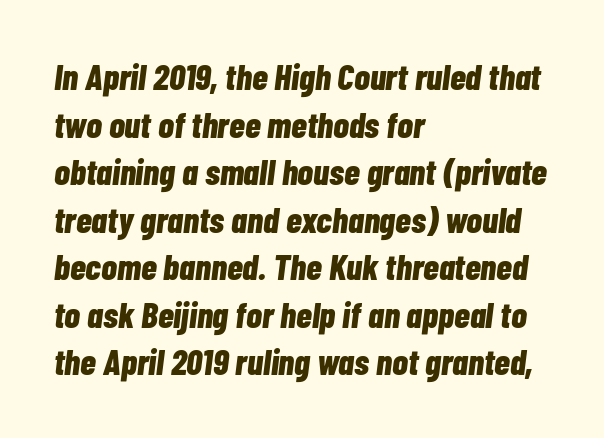
Q: Is the text bold? A: Yes.
Q: Is the text italic (slanted)? A: Yes, it leans right by about 7 degrees.
Q: Is the text underlined? A: No.
Q: How is the paragraph aligned? A: Left-aligned.
Q: Is the spacing between letters normal or unusually wide? A: Normal.
Q: Is the spacing between lines tight, normal or loose? A: Normal.
Q: Width (condensed, normal, or wide)? A: Condensed.
Q: Stroke contrast? A: Low.
Q: x-height? A: Medium.
Q: Monospaced? A: No.
